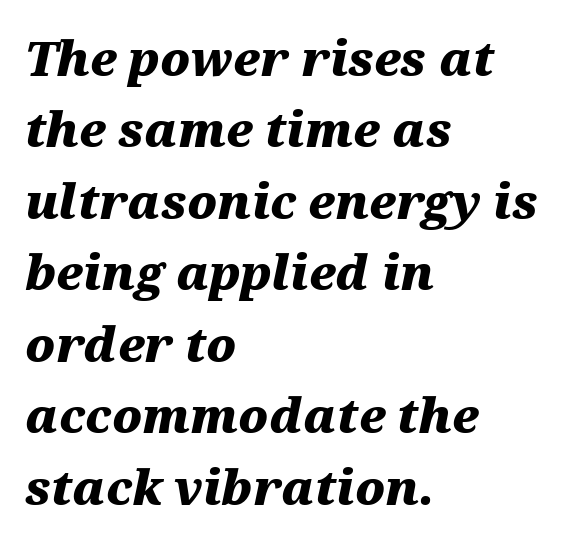
The image shows 47 px heavy, wide type, italic (leaning right); set left-aligned, normal line spacing (1.52x), normal letter spacing, not underlined; medium stroke contrast and a medium x-height.
